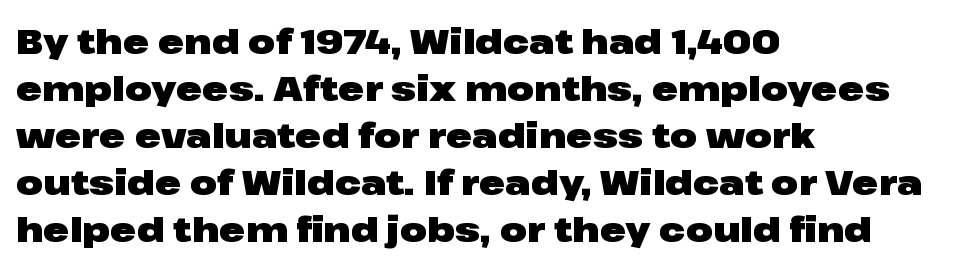
The image shows 35 px heavy, wide sans-serif type, upright; set left-aligned, normal line spacing (1.34x), normal letter spacing, not underlined; low stroke contrast and a medium x-height.
